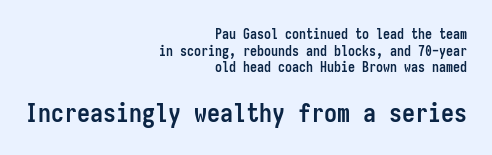
The face used here appears at its bigger size in the lower chunk. Notice how the passage keeps a crisp vertical edge on the right only. Vertical strokes here are truly vertical. How are the letters spaced? Ordinarily, with no added tracking. Look at the stroke-to-counter ratio: heavy, a bold.
